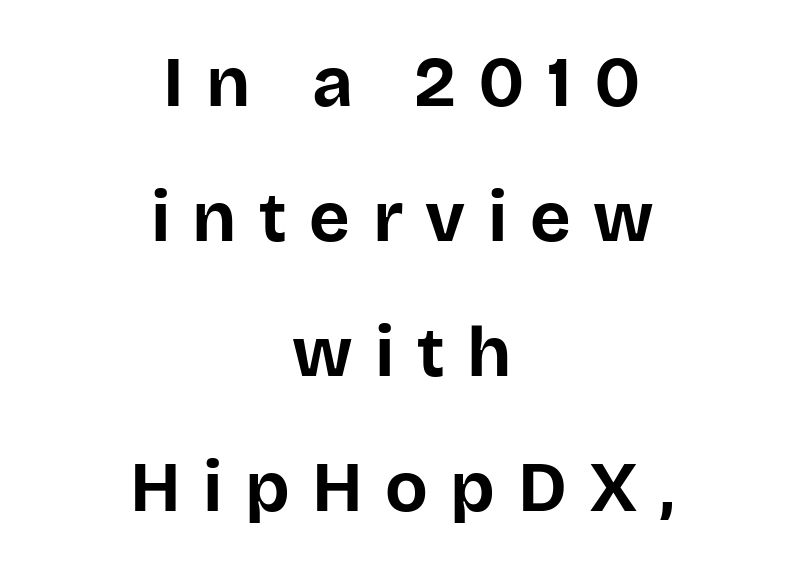
The image shows 70 px bold sans-serif type, upright; set centered, loose line spacing (1.93x), unusually wide letter spacing (+0.32 em), not underlined; low stroke contrast and a large x-height.
